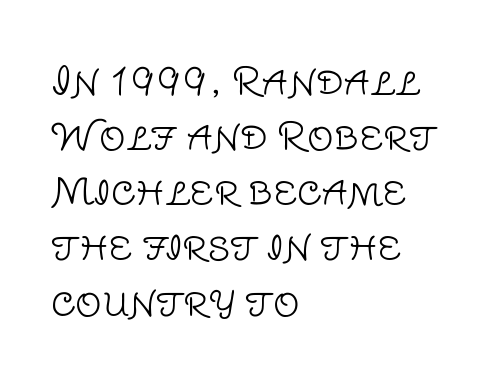
The image shows 37 px light sans-serif type; set left-aligned, normal line spacing (1.49x), normal letter spacing, not underlined; low stroke contrast and a large x-height.
